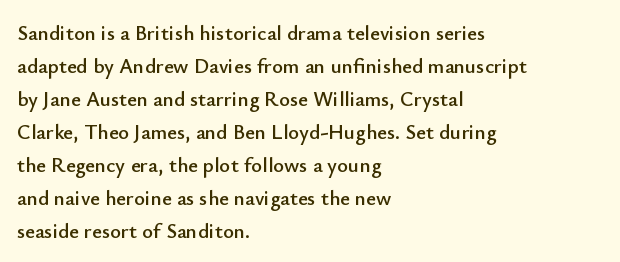
The image shows 21 px text type, upright; set left-aligned, normal line spacing (1.57x), normal letter spacing, not underlined.
